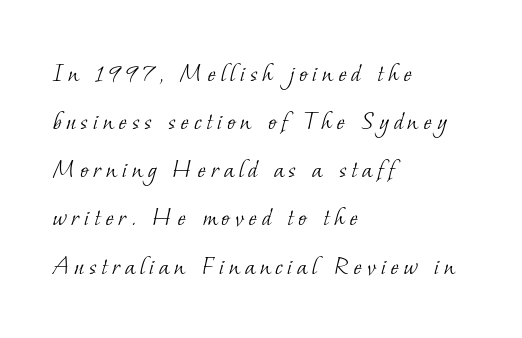
The image shows 28 px light serif type; set left-aligned, line spacing 1.72x, not underlined; low stroke contrast and a small x-height.
